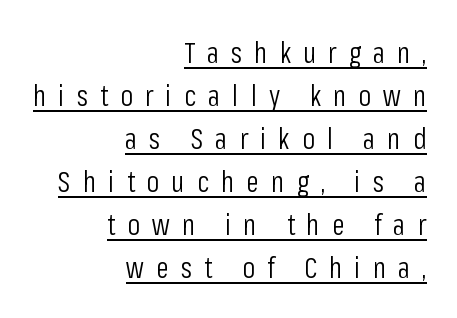
The string is rendered with underlining switched on. Short note: letters widely spaced. Weight: in the light-to-regular range. Designer's note — italics off, roman on. The vertical gap from one line to the next is medium. Every row of glyphs terminates at an identical x-position on the right.
